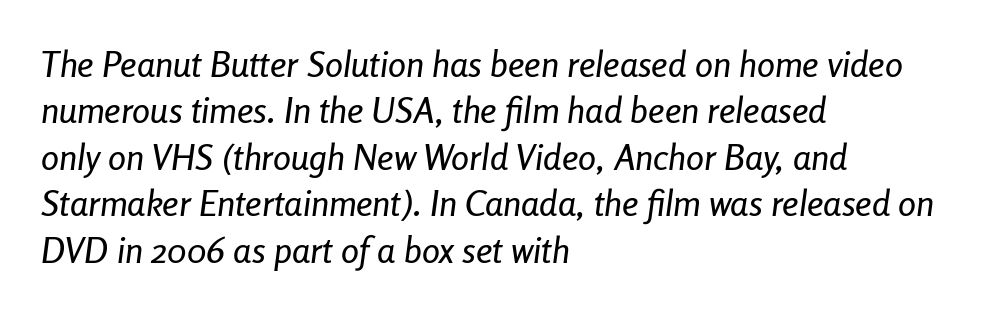
{"italic": "yes", "lean": "right", "slant_degrees": 8, "width": "condensed", "stroke_contrast": "low", "x_height": "medium", "monospaced": "no", "underline": "no", "align": "left", "line_spacing": "normal", "line_spacing_ratio": 1.29, "letter_spacing": "normal", "letter_spacing_em": 0.0, "glyph_px": 36}
